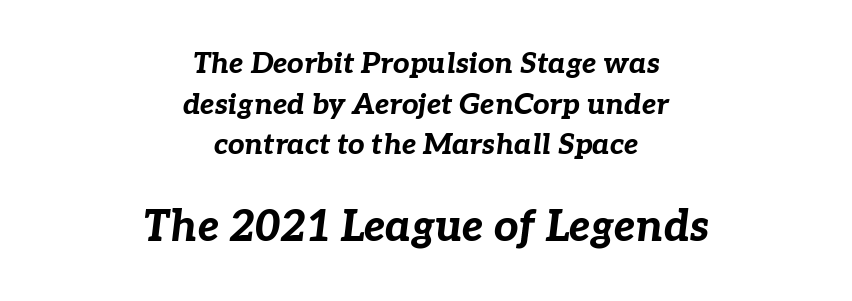
{"italic": "yes", "lean": "right", "slant_degrees": 7, "bold": "yes", "weight": "bold", "width": "normal", "stroke_contrast": "low", "x_height": "medium", "monospaced": "no", "underline": "no", "align": "center", "line_spacing": "normal", "line_spacing_ratio": 1.4, "letter_spacing": "normal", "letter_spacing_em": 0.0, "larger_block": "second", "size_ratio": 1.48, "glyph_px": 43}
